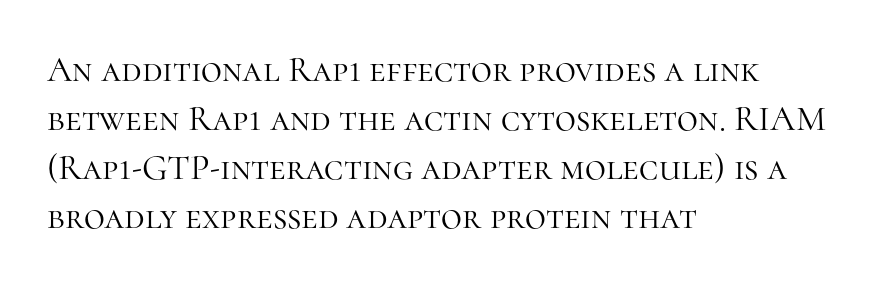
{"serif": "yes", "italic": "no", "bold": "no", "weight": "light", "width": "normal", "stroke_contrast": "high", "x_height": "medium", "monospaced": "no", "underline": "no", "align": "left", "line_spacing": "normal", "line_spacing_ratio": 1.36, "letter_spacing": "normal", "letter_spacing_em": 0.0, "glyph_px": 36}
